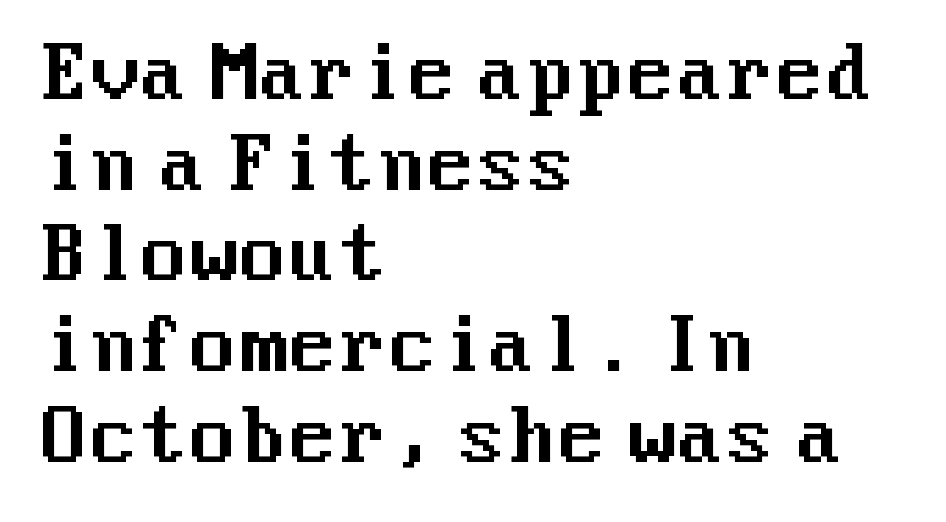
{"serif": "no", "italic": "no", "width": "normal", "stroke_contrast": "medium", "x_height": "medium", "underline": "no", "align": "left", "line_spacing": "normal", "line_spacing_ratio": 1.26, "letter_spacing": "normal", "letter_spacing_em": 0.0, "glyph_px": 72}
